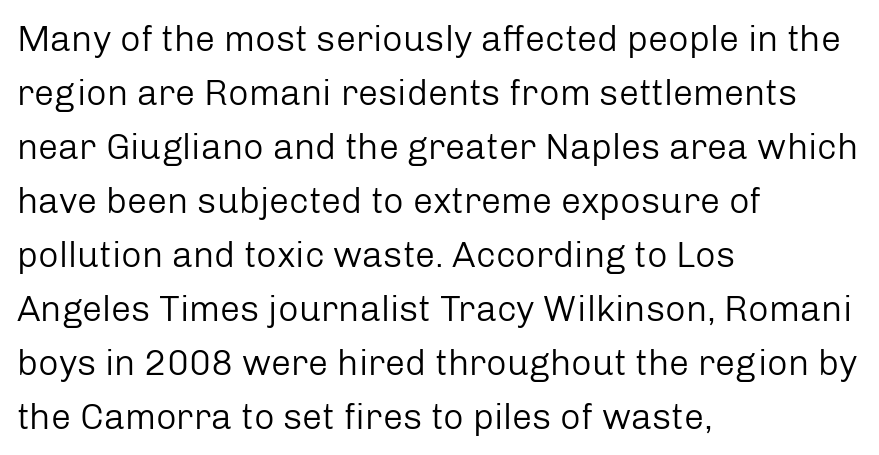
{"serif": "no", "italic": "no", "bold": "no", "weight": "regular", "width": "normal", "stroke_contrast": "low", "x_height": "medium", "monospaced": "no", "underline": "no", "align": "left", "line_spacing": "normal", "line_spacing_ratio": 1.5, "letter_spacing": "normal", "letter_spacing_em": 0.0, "glyph_px": 36}
